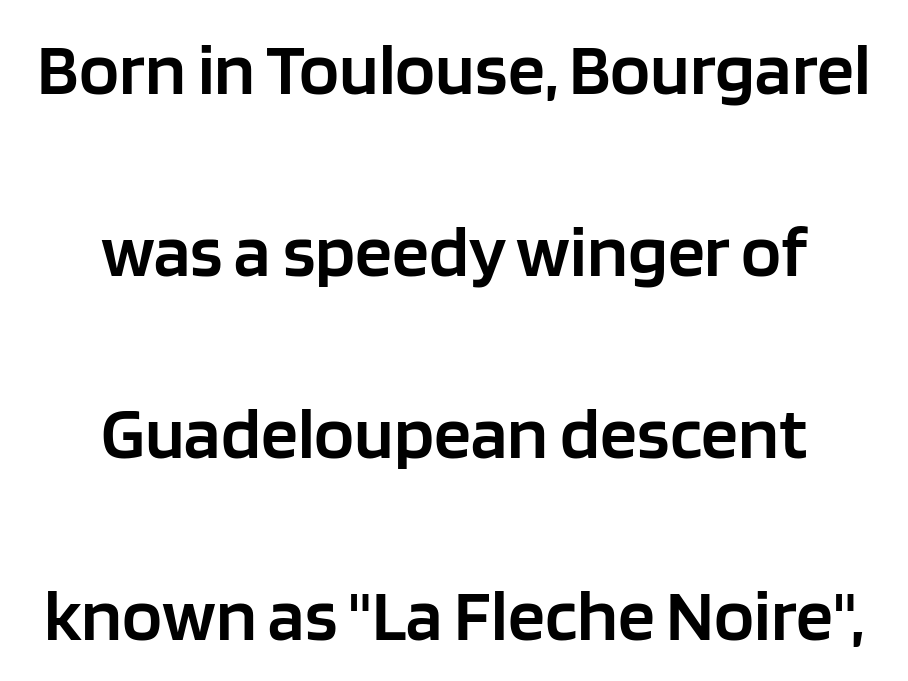
{"serif": "no", "italic": "no", "bold": "semi", "weight": "semibold", "width": "normal", "stroke_contrast": "low", "x_height": "large", "monospaced": "no", "underline": "no", "align": "center", "line_spacing": "loose", "line_spacing_ratio": 2.46, "letter_spacing": "normal", "letter_spacing_em": 0.0, "glyph_px": 74}
